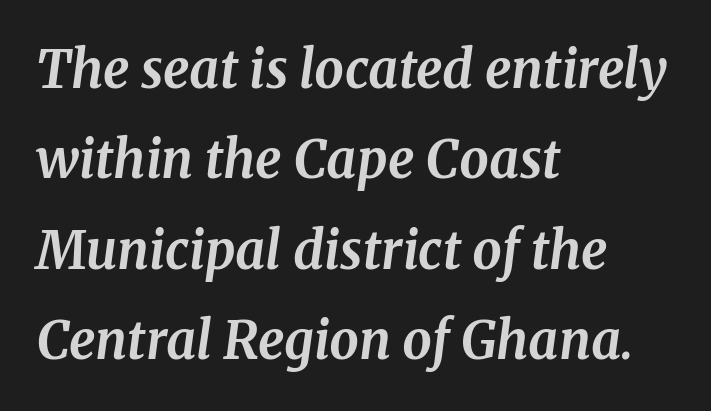
{"serif": "yes", "italic": "yes", "lean": "right", "slant_degrees": 8, "bold": "yes", "weight": "bold", "width": "normal", "stroke_contrast": "medium", "x_height": "medium", "monospaced": "no", "underline": "no", "align": "left", "line_spacing_ratio": 1.74, "letter_spacing": "normal", "letter_spacing_em": 0.0, "glyph_px": 52}
